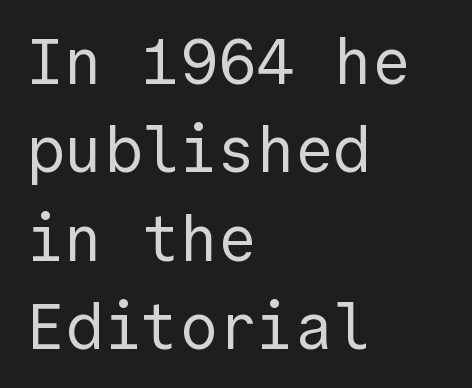
One glance says typical: line gaps are just what's usual. The strokes carry an ordinary text weight at most. Students, note that the glyphs here touch the page at normal intervals. This is sans-serif lettering, the kind often seen on screens and signage. Which margin do the lines hug? The left one — the right edge is uneven. The letters stand straight up with perfectly vertical stems.
